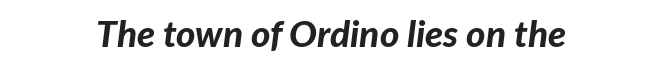
The glyphs are unaccompanied by any horizontal stroke below them. The gaps between neighbouring characters are ordinary and unremarkable. Emphasis by weight is at full strength: bold. Is this a fixed-width face? No — the glyphs have proportional, varying widths. The setting favours the middle, as headings and verse often do. Yep, that's italic — everything's leaning.
